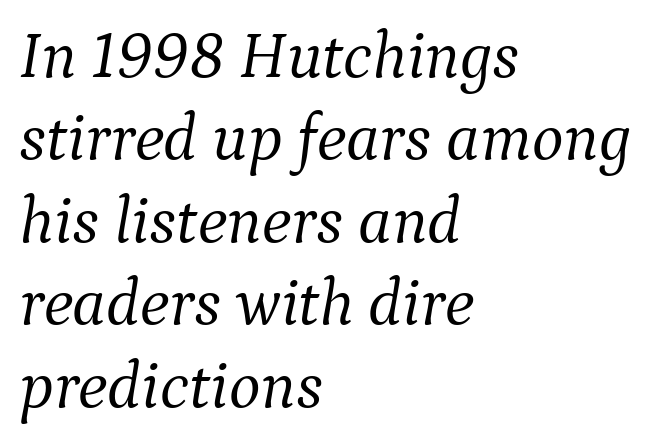
Q: Is the text bold? A: No.
Q: Is the text italic (slanted)? A: Yes, it leans right by about 9 degrees.
Q: Is the typeface a serif or a sans-serif typeface? A: Serif.
Q: Is the text underlined? A: No.
Q: How is the paragraph aligned? A: Left-aligned.
Q: Is the spacing between letters normal or unusually wide? A: Normal.
Q: Width (condensed, normal, or wide)? A: Normal.
Q: Stroke contrast? A: Medium.
Q: x-height? A: Medium.
Q: Monospaced? A: No.
